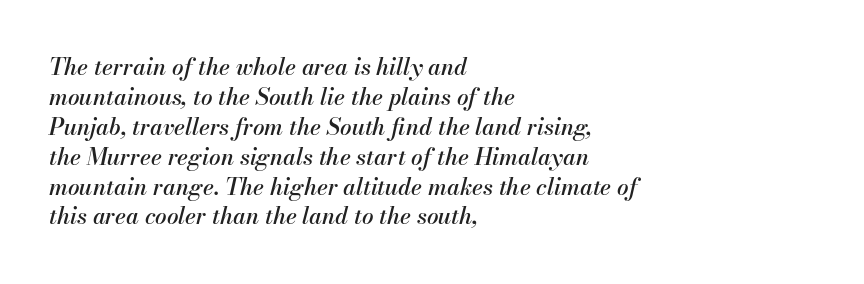
These lines were composed using italics. Leftover space on each line is placed entirely after the last word. Rows of type keep a routine distance in the vertical direction. Plain, unruled lines of type.
